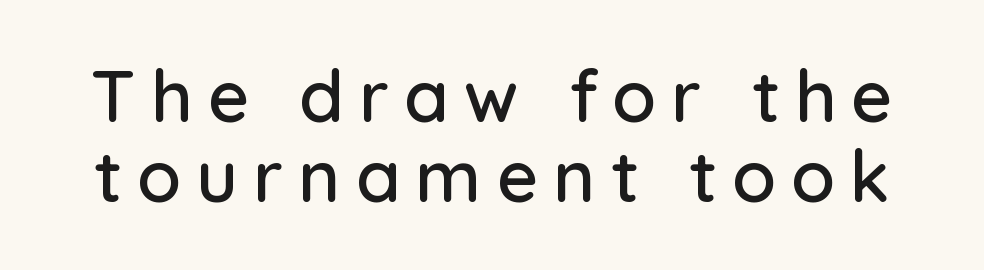
Someone cranked the tracking dial way up on this one. Interline gaps are noticeably narrow in this sample. In terms of posture, this sample is upright. This is sans-serif lettering, the kind often seen on screens and signage. Proportional: the letters do not fall into vertical columns. Descender tails drop into unmarked territory.
